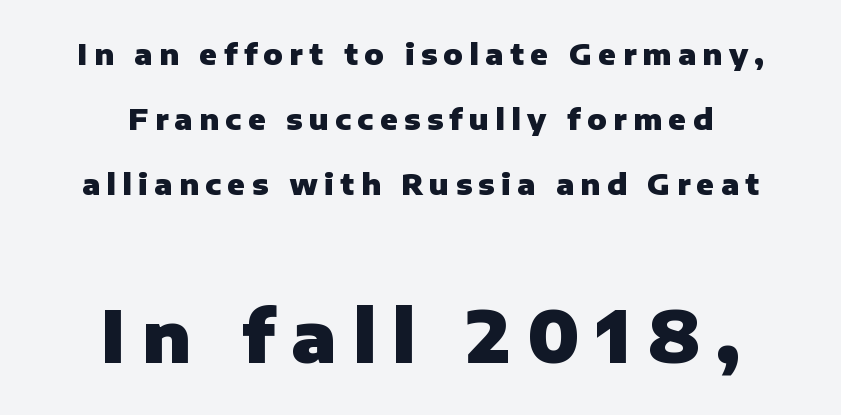
Q: Is the text bold? A: Yes.
Q: Is the text italic (slanted)? A: No, it is upright.
Q: Is the typeface a serif or a sans-serif typeface? A: Sans-serif.
Q: Is the text underlined? A: No.
Q: How is the paragraph aligned? A: Centered.
Q: Is the spacing between letters normal or unusually wide? A: Unusually wide.
Q: Is the spacing between lines tight, normal or loose? A: Loose.
Q: Which block of text is set in a larger size, the first (top) or the second (bottom)? A: The second (bottom) one.
Q: Width (condensed, normal, or wide)? A: Normal.
Q: Stroke contrast? A: Low.
Q: x-height? A: Medium.
Q: Monospaced? A: No.
